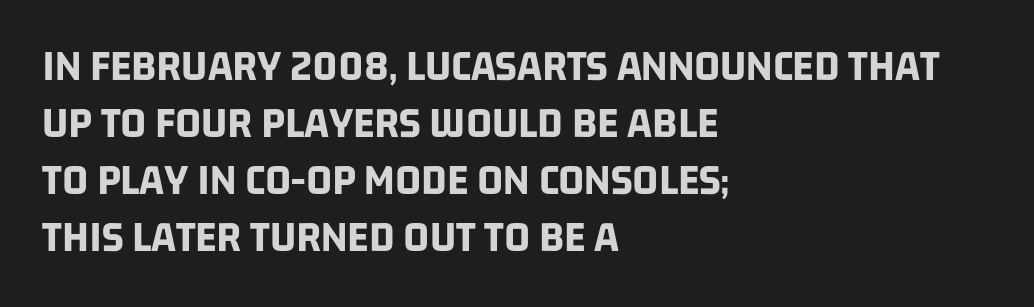
The image shows 45 px bold, condensed sans-serif type; set left-aligned, normal line spacing (1.27x), normal letter spacing, not underlined; low stroke contrast and a large x-height.
